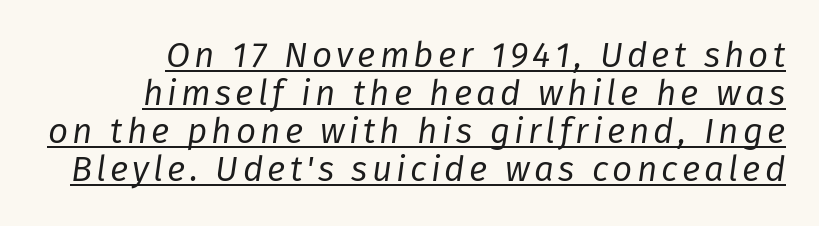
No extra ink here — the face is not bold. Is there an underline? Yes — a line sits under the letters. Emphasis-style slanted type is in use. Quick note: interline space is minimal. A typesetter would call this proportional, since set widths differ per character.
